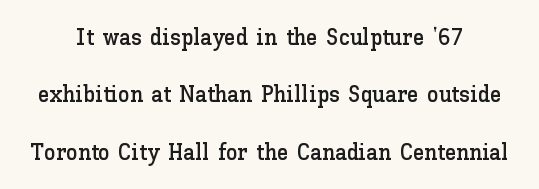
{"italic": "no", "underline": "no", "align": "center", "line_spacing": "loose", "line_spacing_ratio": 2.49, "letter_spacing": "normal", "letter_spacing_em": 0.0, "glyph_px": 23}
